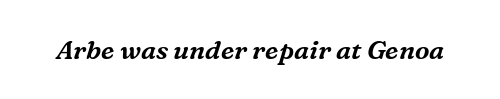
Italic? Definitely — the glyphs are oblique. The letters sit at their default tracking, neither squeezed nor spread. The zone under the glyphs is completely vacant.
